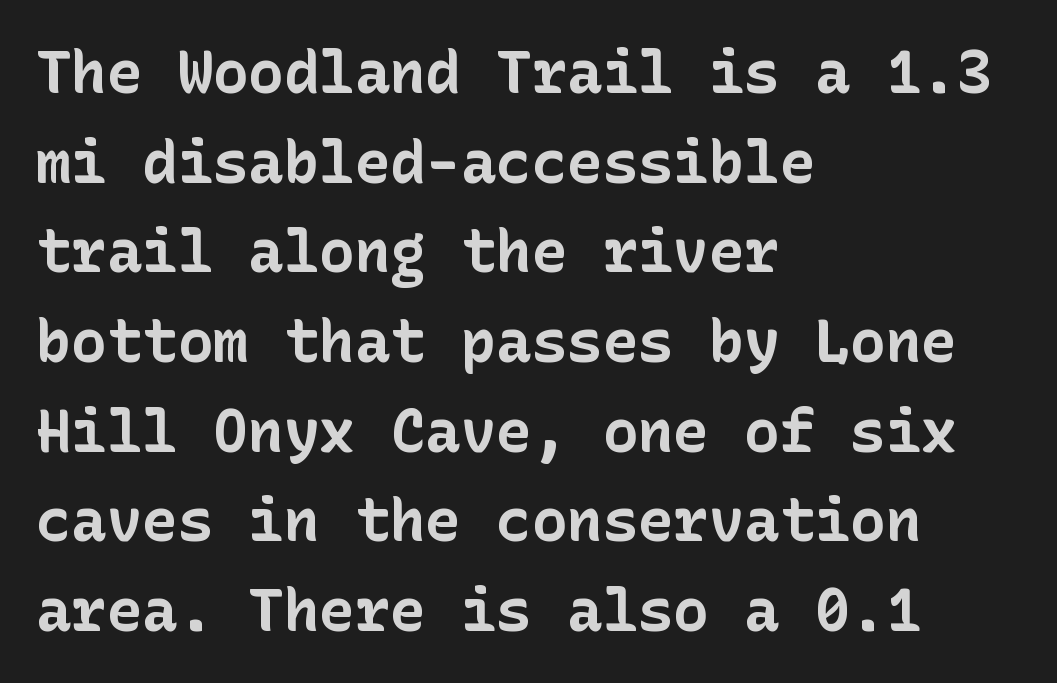
Q: Is the text bold? A: Yes.
Q: Is the text italic (slanted)? A: No, it is upright.
Q: Is the typeface a serif or a sans-serif typeface? A: Sans-serif.
Q: Is the text underlined? A: No.
Q: How is the paragraph aligned? A: Left-aligned.
Q: Is the spacing between letters normal or unusually wide? A: Normal.
Q: Is the spacing between lines tight, normal or loose? A: Normal.
Q: Width (condensed, normal, or wide)? A: Normal.
Q: Stroke contrast? A: Low.
Q: x-height? A: Medium.
